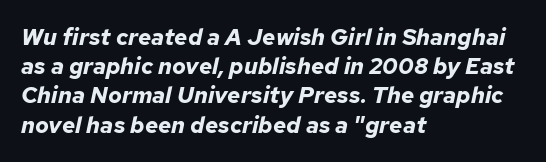
{"italic": "yes", "lean": "right", "slant_degrees": 12, "bold": "yes", "underline": "no", "align": "left", "line_spacing": "normal", "line_spacing_ratio": 1.27, "letter_spacing": "normal", "letter_spacing_em": 0.0, "glyph_px": 23}
